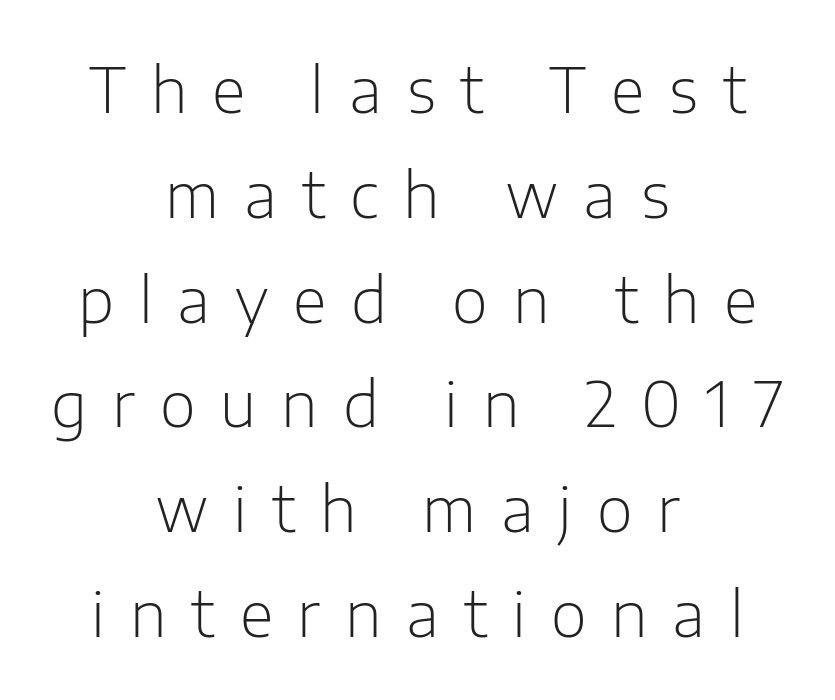
Q: Is the text bold? A: No.
Q: Is the text italic (slanted)? A: No, it is upright.
Q: Is the typeface a serif or a sans-serif typeface? A: Sans-serif.
Q: Is the text underlined? A: No.
Q: How is the paragraph aligned? A: Centered.
Q: Is the spacing between letters normal or unusually wide? A: Unusually wide.
Q: Is the spacing between lines tight, normal or loose? A: Normal.
Q: Width (condensed, normal, or wide)? A: Normal.
Q: Stroke contrast? A: Low.
Q: x-height? A: Medium.
Q: Monospaced? A: No.
